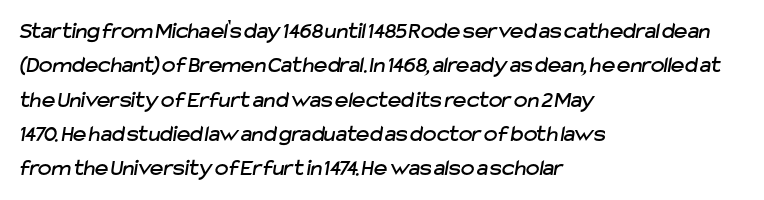
The image shows 23 px text type; set left-aligned, normal line spacing (1.49x), normal letter spacing, not underlined.
